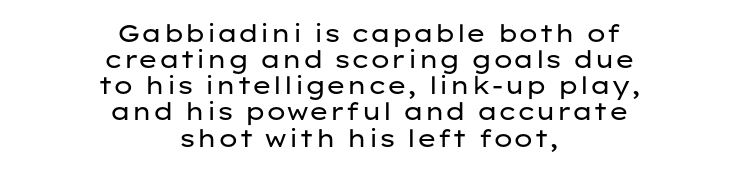
The image shows 24 px text type, upright; set centered, tight line spacing (1.09x), normal letter spacing, not underlined.
